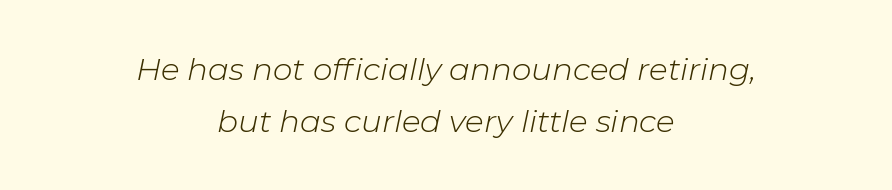
Q: Is the text bold? A: No.
Q: Is the text italic (slanted)? A: Yes, it leans right by about 11 degrees.
Q: Is the text underlined? A: No.
Q: How is the paragraph aligned? A: Centered.
Q: Is the spacing between letters normal or unusually wide? A: Normal.
Q: Is the spacing between lines tight, normal or loose? A: Normal.
Q: Width (condensed, normal, or wide)? A: Normal.
Q: Stroke contrast? A: Low.
Q: x-height? A: Medium.
Q: Monospaced? A: No.
